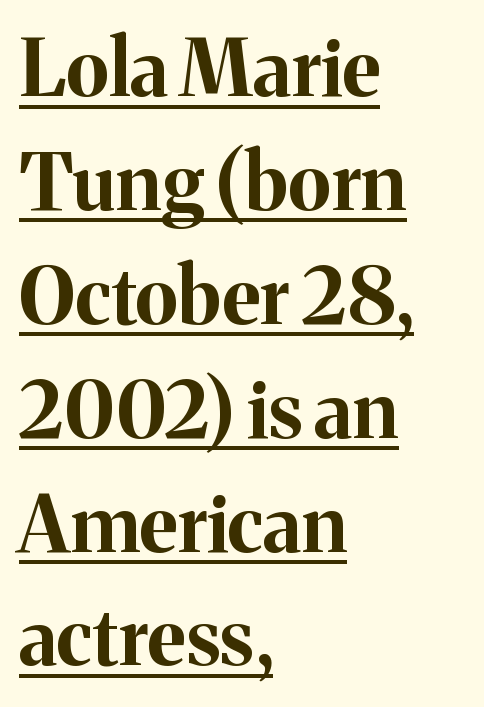
{"serif": "yes", "italic": "no", "bold": "yes", "weight": "bold", "width": "normal", "stroke_contrast": "medium", "x_height": "medium", "monospaced": "no", "underline": "yes", "align": "left", "line_spacing": "normal", "line_spacing_ratio": 1.46, "letter_spacing": "normal", "letter_spacing_em": 0.0, "glyph_px": 78}
